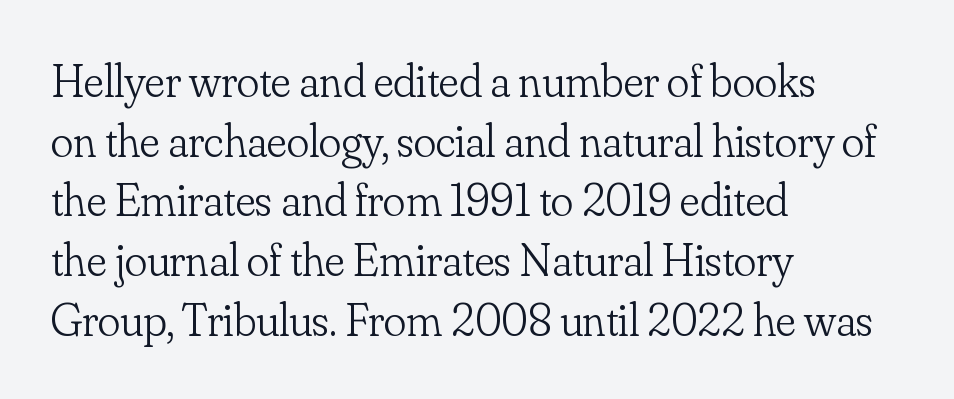
Notice how the passage keeps a crisp vertical edge on the left only. Weight: in the light-to-regular range. Words float on clear page, feet unadorned. Serif or sans? Serif — the stroke terminals have little feet. The rendering uses natural spacing where letterforms have individual widths.
